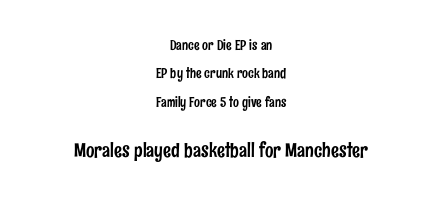
{"italic": "no", "underline": "no", "align": "center", "line_spacing": "loose", "line_spacing_ratio": 2.03, "letter_spacing": "normal", "letter_spacing_em": 0.0, "larger_block": "second", "size_ratio": 1.43, "glyph_px": 20}
